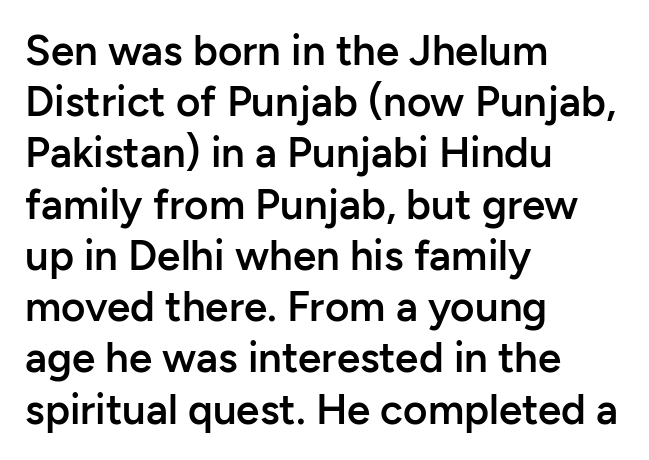
{"serif": "no", "italic": "no", "bold": "semi", "weight": "semibold", "width": "normal", "stroke_contrast": "low", "x_height": "medium", "monospaced": "no", "underline": "no", "align": "left", "line_spacing_ratio": 1.22, "letter_spacing": "normal", "letter_spacing_em": 0.0, "glyph_px": 42}
